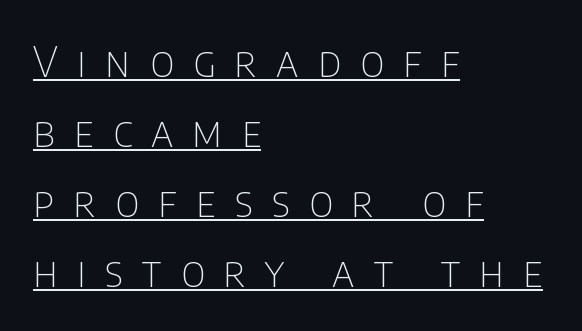
Q: Is the text bold? A: No.
Q: Is the text italic (slanted)? A: No, it is upright.
Q: Is the typeface a serif or a sans-serif typeface? A: Sans-serif.
Q: Is the text underlined? A: Yes.
Q: How is the paragraph aligned? A: Left-aligned.
Q: Is the spacing between letters normal or unusually wide? A: Unusually wide.
Q: Is the spacing between lines tight, normal or loose? A: Normal.
Q: Width (condensed, normal, or wide)? A: Condensed.
Q: Stroke contrast? A: Low.
Q: x-height? A: Large.
Q: Monospaced? A: No.
